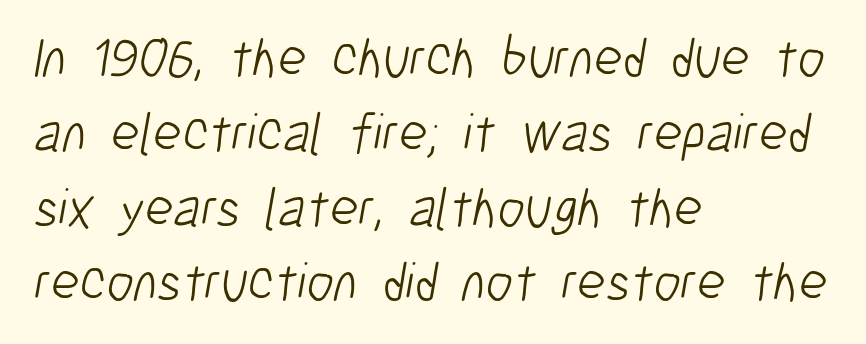
Glyph-to-glyph distance matches everyday printed text. Whoever set this chose a conventional vertical rhythm. You could not count columns in this text — the font is proportionally spaced. The baseline area is clear. Leftover space on each line is placed entirely after the last word.
